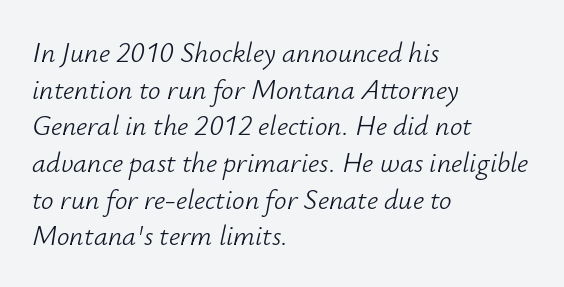
The image shows 28 px light type, italic (leaning right); set left-aligned, normal line spacing (1.31x), normal letter spacing, not underlined; low stroke contrast and a small x-height.
